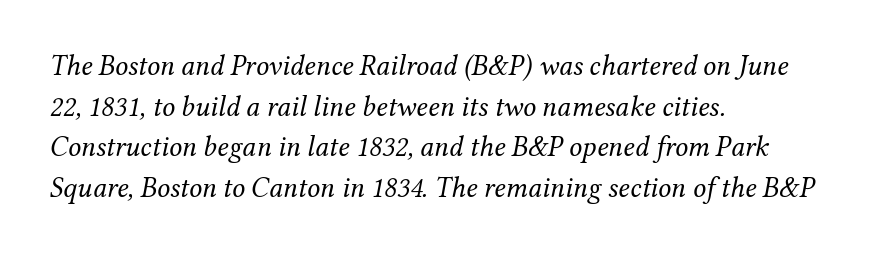
The image shows 29 px regular-weight serif type, italic (leaning right); set left-aligned, normal line spacing (1.4x), normal letter spacing, not underlined; medium stroke contrast and a medium x-height.
